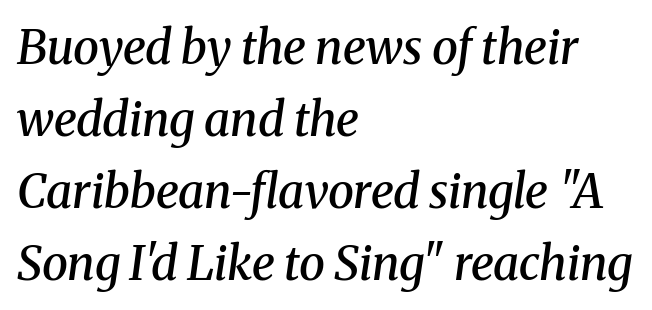
{"serif": "yes", "italic": "yes", "lean": "right", "slant_degrees": 8, "bold": "semi", "weight": "semibold", "width": "normal", "stroke_contrast": "medium", "x_height": "medium", "monospaced": "no", "underline": "no", "align": "left", "line_spacing": "normal", "line_spacing_ratio": 1.53, "letter_spacing": "normal", "letter_spacing_em": 0.0, "glyph_px": 47}
